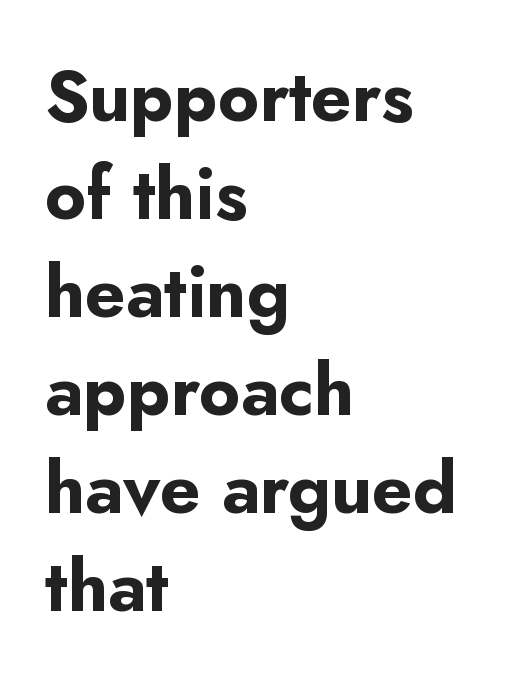
Q: Is the text bold? A: Yes.
Q: Is the text italic (slanted)? A: No, it is upright.
Q: Is the typeface a serif or a sans-serif typeface? A: Sans-serif.
Q: Is the text underlined? A: No.
Q: How is the paragraph aligned? A: Left-aligned.
Q: Is the spacing between letters normal or unusually wide? A: Normal.
Q: Is the spacing between lines tight, normal or loose? A: Normal.
Q: Width (condensed, normal, or wide)? A: Normal.
Q: Stroke contrast? A: Low.
Q: x-height? A: Small.
Q: Monospaced? A: No.
